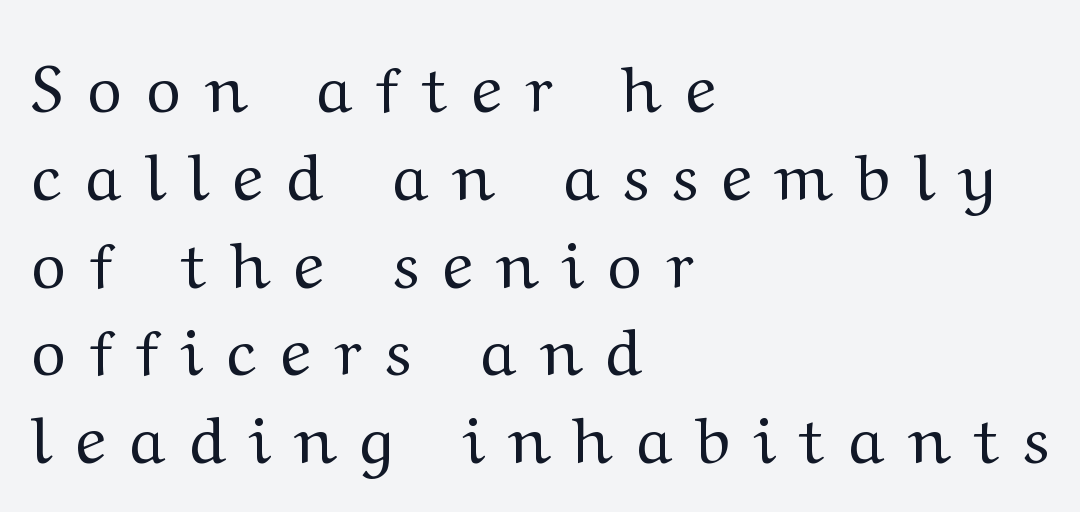
Vertical spacing — default. Do the characters align in a grid? No, the font is proportional. Look at the bottom of the vertical strokes: they flare into serifs here. You can tell it's not italic because the verticals are truly vertical.
